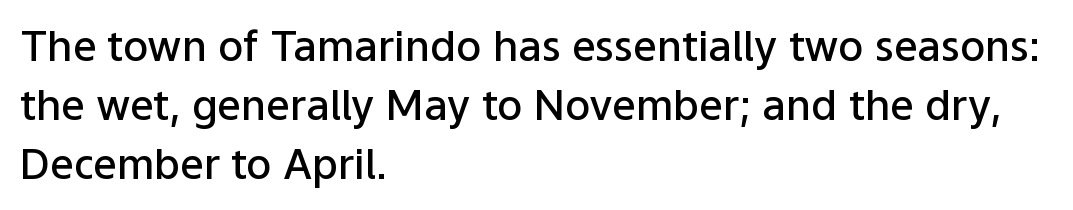
Q: Is the text bold? A: Semi-bold.
Q: Is the text italic (slanted)? A: No, it is upright.
Q: Is the typeface a serif or a sans-serif typeface? A: Sans-serif.
Q: Is the text underlined? A: No.
Q: How is the paragraph aligned? A: Left-aligned.
Q: Is the spacing between letters normal or unusually wide? A: Normal.
Q: Is the spacing between lines tight, normal or loose? A: Normal.
Q: Width (condensed, normal, or wide)? A: Normal.
Q: Stroke contrast? A: Low.
Q: x-height? A: Medium.
Q: Monospaced? A: No.
